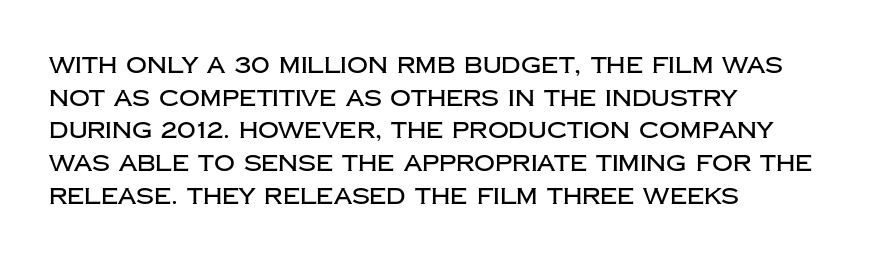
All the whitespace from short lines collects on the right. Standard letterfit; no display-style spreading of the glyphs. The area under the type is left untouched. Characters remain perfectly vertical along every line. If you measured baseline to baseline, you'd find a middling distance.
